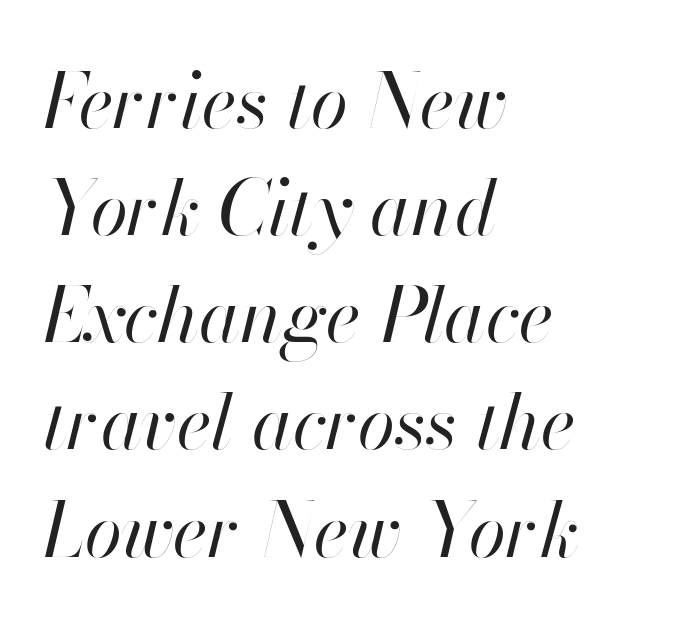
Baseline-to-baseline distance is the conventional proportion of letter height. Caption: face not bold, strokes unweighted. This sample has the flowing, uneven cadence of proportional lettering. This rendering leaves character spacing at its baseline value.
